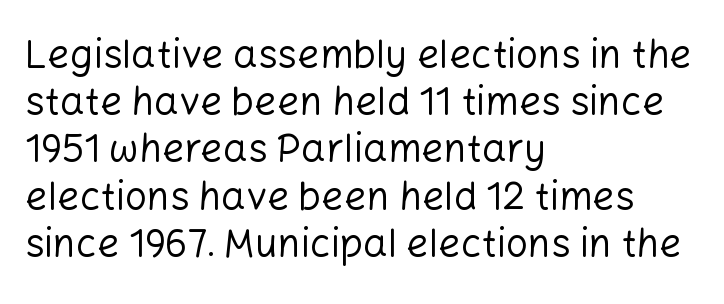
Q: Is the text bold? A: No.
Q: Is the text italic (slanted)? A: No, it is upright.
Q: Is the typeface a serif or a sans-serif typeface? A: Sans-serif.
Q: Is the text underlined? A: No.
Q: How is the paragraph aligned? A: Left-aligned.
Q: Is the spacing between letters normal or unusually wide? A: Normal.
Q: Width (condensed, normal, or wide)? A: Normal.
Q: Stroke contrast? A: Low.
Q: x-height? A: Medium.
Q: Monospaced? A: No.
